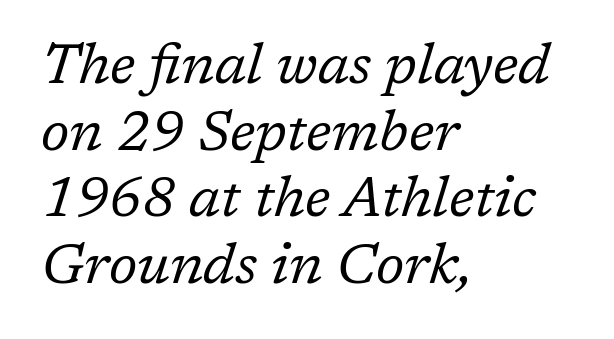
{"serif": "yes", "italic": "yes", "lean": "right", "slant_degrees": 17, "bold": "no", "weight": "regular", "width": "normal", "stroke_contrast": "low", "x_height": "medium", "monospaced": "no", "underline": "no", "align": "left", "line_spacing_ratio": 1.19, "letter_spacing": "normal", "letter_spacing_em": 0.0, "glyph_px": 56}
